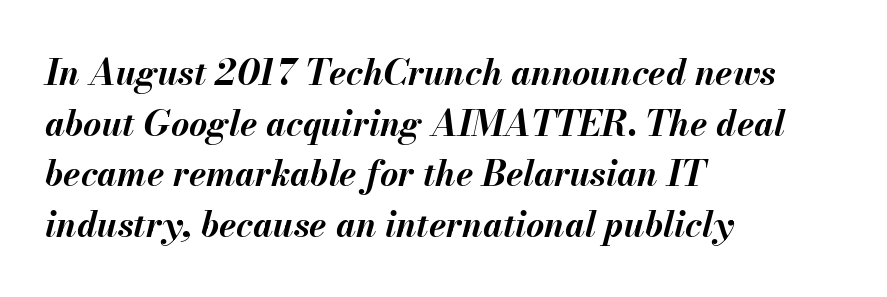
The image shows 35 px bold type, italic (leaning right); set left-aligned, normal line spacing (1.45x), normal letter spacing, not underlined; medium stroke contrast and a small x-height.
